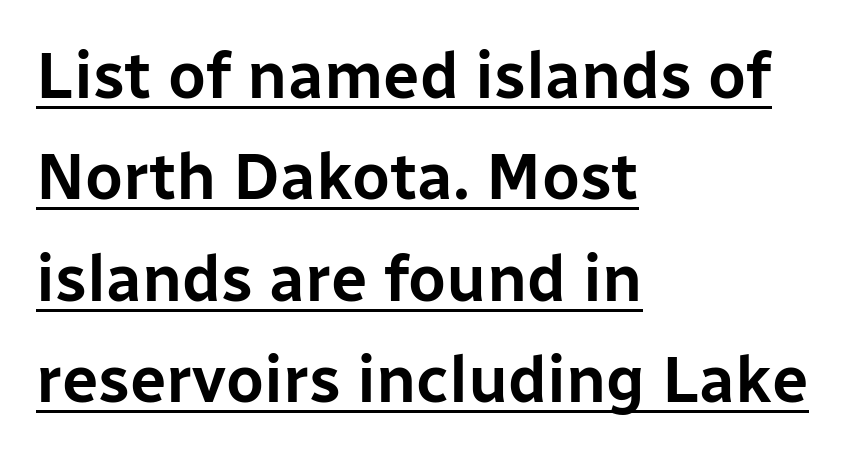
Think of a printed novel: that variable character pitch is what you see here. Descenders here cross a horizontal rule under the line. Is the letter spacing exaggerated? No — it looks like the ordinary default. This is sans-serif lettering, the kind often seen on screens and signage. The text block is weighted toward the left margin, trailing off unevenly rightward.
